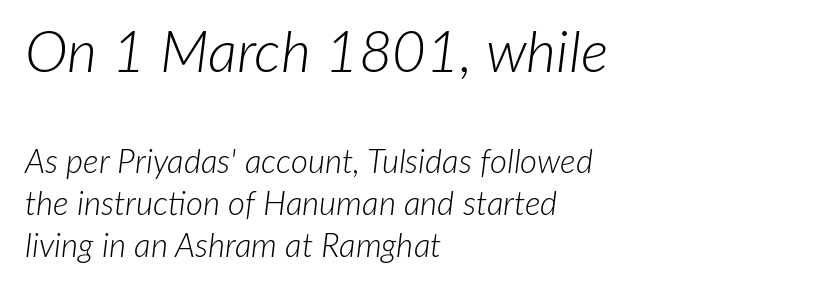
{"italic": "yes", "lean": "right", "slant_degrees": 7, "bold": "no", "weight": "light", "width": "normal", "stroke_contrast": "low", "x_height": "medium", "monospaced": "no", "underline": "no", "align": "left", "line_spacing": "normal", "line_spacing_ratio": 1.28, "letter_spacing": "normal", "letter_spacing_em": 0.0, "larger_block": "first", "size_ratio": 1.76, "glyph_px": 58}
